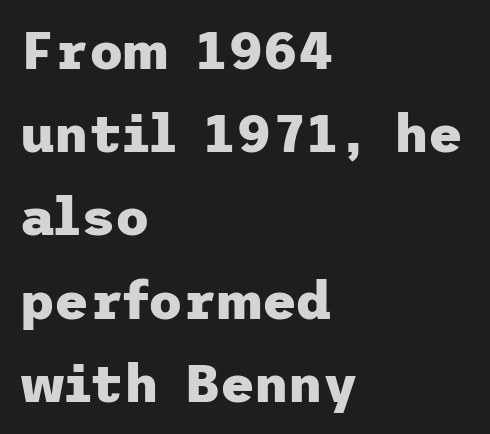
The image shows 53 px heavy sans-serif type, upright; set left-aligned, normal line spacing (1.57x), normal letter spacing, not underlined; low stroke contrast and a medium x-height.
